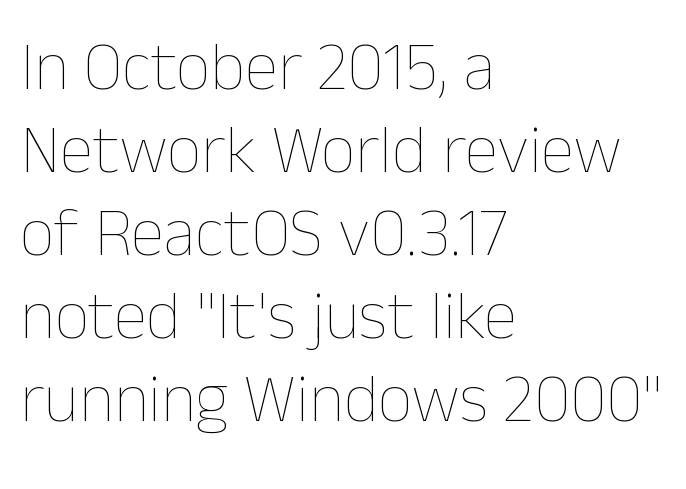
Q: Is the text bold? A: No.
Q: Is the text italic (slanted)? A: No, it is upright.
Q: Is the text underlined? A: No.
Q: How is the paragraph aligned? A: Left-aligned.
Q: Is the spacing between letters normal or unusually wide? A: Normal.
Q: Width (condensed, normal, or wide)? A: Normal.
Q: Stroke contrast? A: Low.
Q: x-height? A: Medium.
Q: Monospaced? A: No.
